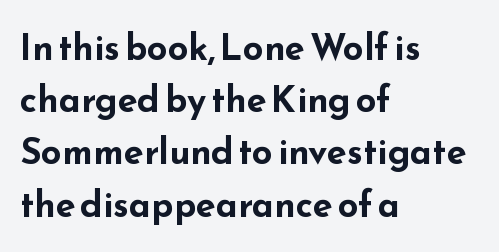
You can tell it's not italic because the verticals are truly vertical. The face used here is a sans, in the tradition of grotesques and geometrics. Horizontal bands of white between lines are of average thickness. Is this a fixed-width face? No — the glyphs have proportional, varying widths. Alignment: flush left. Every letter is thick-stroked: bold, no question.
